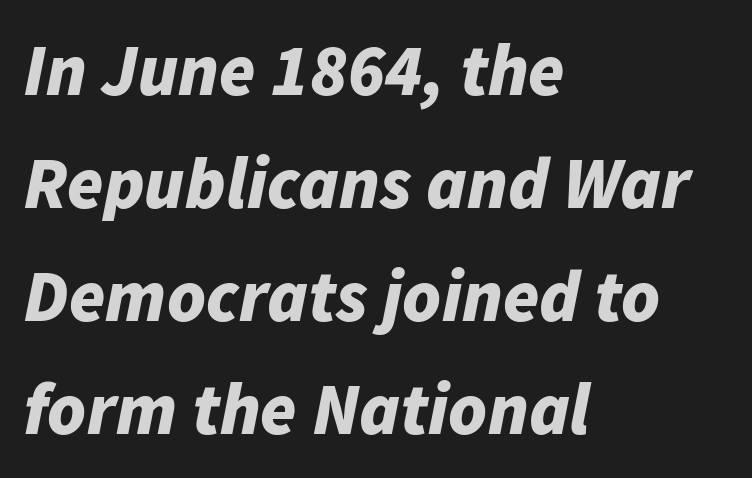
Q: Is the text bold? A: Yes.
Q: Is the text italic (slanted)? A: Yes, it leans right by about 11 degrees.
Q: Is the text underlined? A: No.
Q: How is the paragraph aligned? A: Left-aligned.
Q: Is the spacing between letters normal or unusually wide? A: Normal.
Q: Is the spacing between lines tight, normal or loose? A: Normal.
Q: Width (condensed, normal, or wide)? A: Normal.
Q: Stroke contrast? A: Low.
Q: x-height? A: Medium.
Q: Monospaced? A: No.
